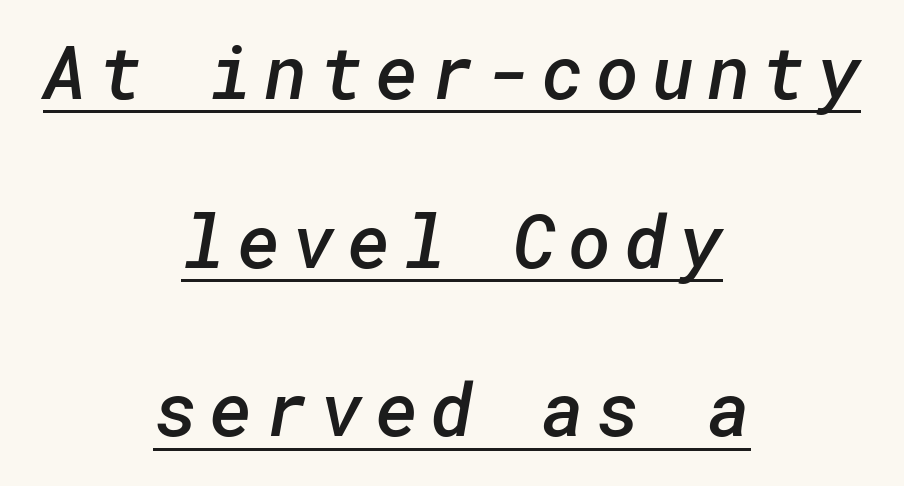
The image shows 74 px semibold sans-serif type; set centered, loose line spacing (2.28x), underlined; low stroke contrast and a medium x-height.
